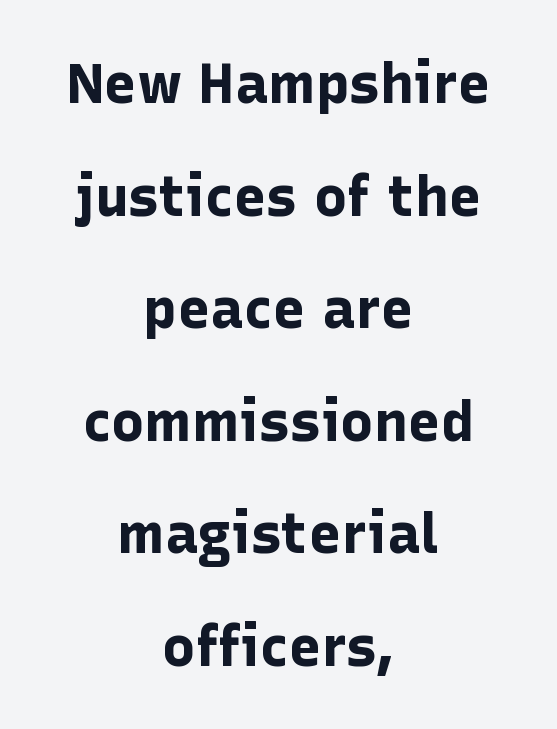
{"serif": "no", "italic": "no", "bold": "yes", "weight": "bold", "width": "normal", "stroke_contrast": "low", "x_height": "medium", "monospaced": "no", "underline": "no", "align": "center", "line_spacing": "loose", "line_spacing_ratio": 2.01, "letter_spacing": "normal", "letter_spacing_em": 0.0, "glyph_px": 56}
